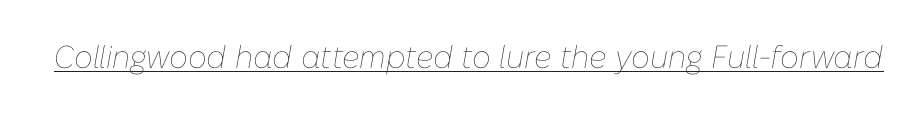
Q: Is the text bold? A: No.
Q: Is the text italic (slanted)? A: Yes, it leans right by about 10 degrees.
Q: Is the text underlined? A: Yes.
Q: Is the spacing between letters normal or unusually wide? A: Normal.
Q: Width (condensed, normal, or wide)? A: Normal.
Q: Stroke contrast? A: Low.
Q: x-height? A: Medium.
Q: Monospaced? A: No.
